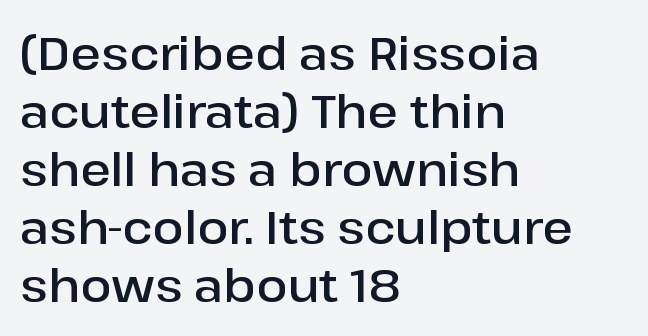
{"serif": "no", "italic": "no", "bold": "semi", "weight": "semibold", "width": "normal", "stroke_contrast": "low", "x_height": "medium", "monospaced": "no", "underline": "no", "align": "left", "line_spacing": "normal", "line_spacing_ratio": 1.26, "letter_spacing": "normal", "letter_spacing_em": 0.0, "glyph_px": 46}
